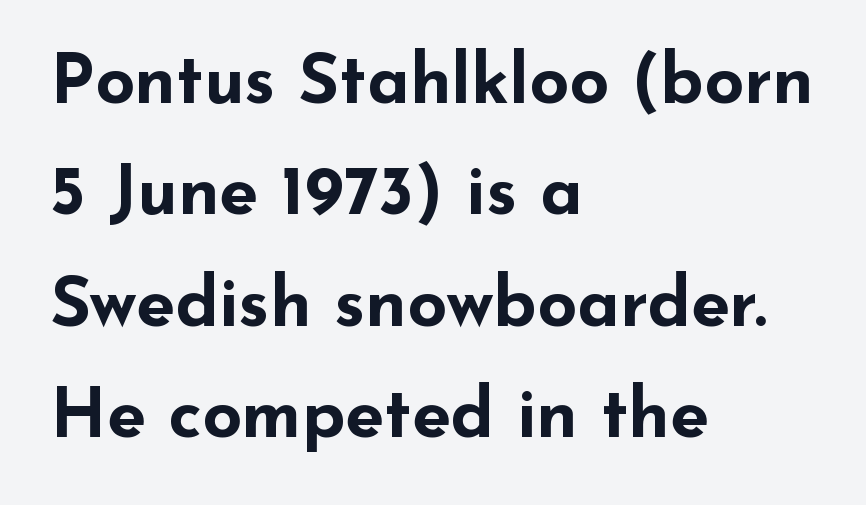
The image shows 70 px bold, wide sans-serif type, upright; set left-aligned, normal line spacing (1.59x), normal letter spacing, not underlined; low stroke contrast and a small x-height.
